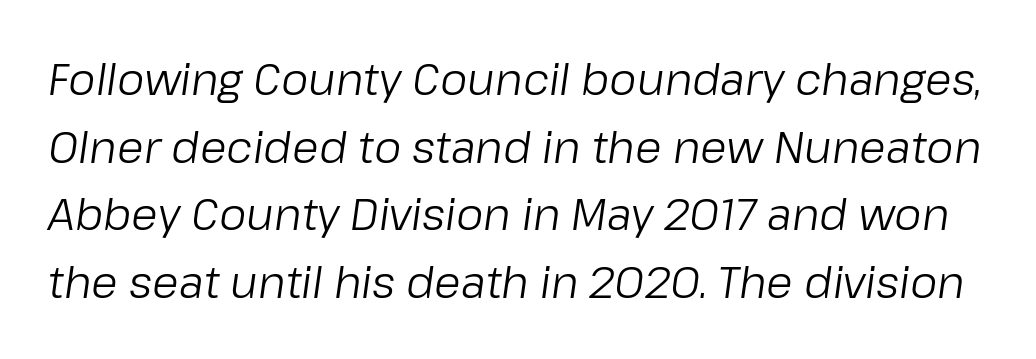
{"italic": "yes", "lean": "right", "slant_degrees": 8, "bold": "no", "weight": "regular", "width": "normal", "stroke_contrast": "low", "x_height": "medium", "monospaced": "no", "underline": "no", "line_spacing": "normal", "line_spacing_ratio": 1.57, "letter_spacing": "normal", "letter_spacing_em": 0.0, "glyph_px": 43}
